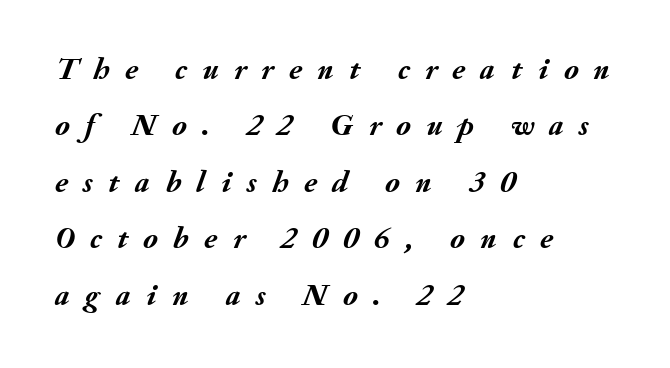
The image shows 31 px semibold type, italic (leaning right); set left-aligned, line spacing 1.82x, unusually wide letter spacing (+0.5 em), not underlined; medium stroke contrast and a small x-height.
